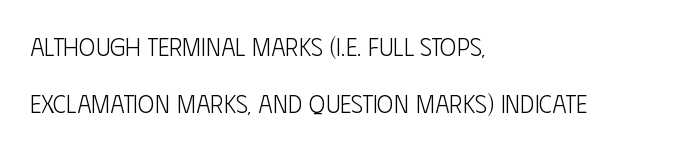
Q: Is the text bold? A: No.
Q: Is the text italic (slanted)? A: No, it is upright.
Q: Is the text underlined? A: No.
Q: How is the paragraph aligned? A: Left-aligned.
Q: Is the spacing between letters normal or unusually wide? A: Normal.
Q: Is the spacing between lines tight, normal or loose? A: Loose.
